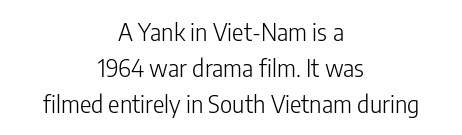
{"italic": "no", "bold": "no", "underline": "no", "align": "center", "line_spacing": "normal", "line_spacing_ratio": 1.49, "letter_spacing": "normal", "letter_spacing_em": 0.0, "glyph_px": 24}
